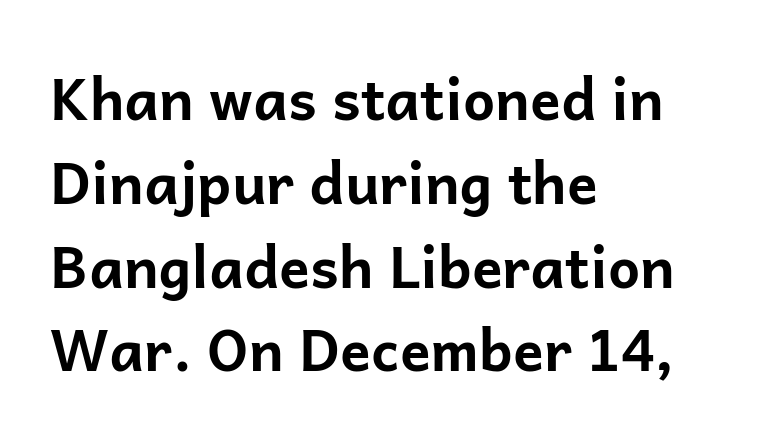
The image shows 57 px bold sans-serif type, upright; set left-aligned, normal line spacing (1.47x), normal letter spacing, not underlined; low stroke contrast and a medium x-height.
